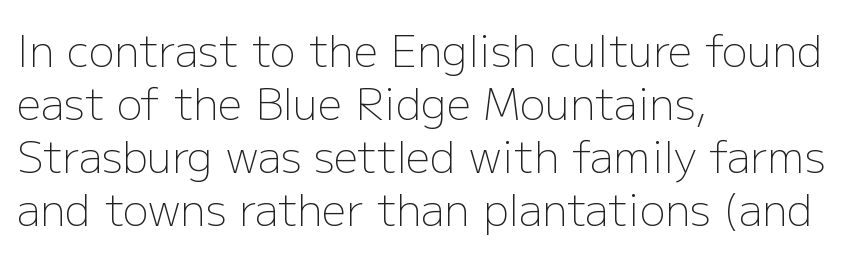
{"serif": "no", "italic": "no", "bold": "no", "weight": "light", "width": "normal", "stroke_contrast": "low", "x_height": "medium", "monospaced": "no", "underline": "no", "align": "left", "line_spacing_ratio": 1.23, "letter_spacing": "normal", "letter_spacing_em": 0.0, "glyph_px": 43}
